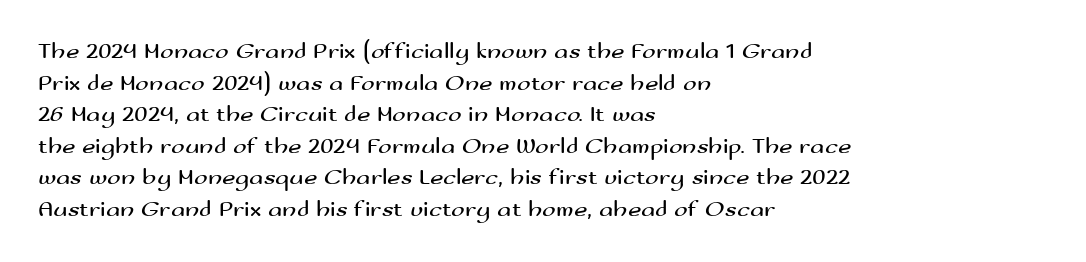
The image shows 23 px text type, upright; set left-aligned, normal line spacing (1.37x), normal letter spacing, not underlined.
